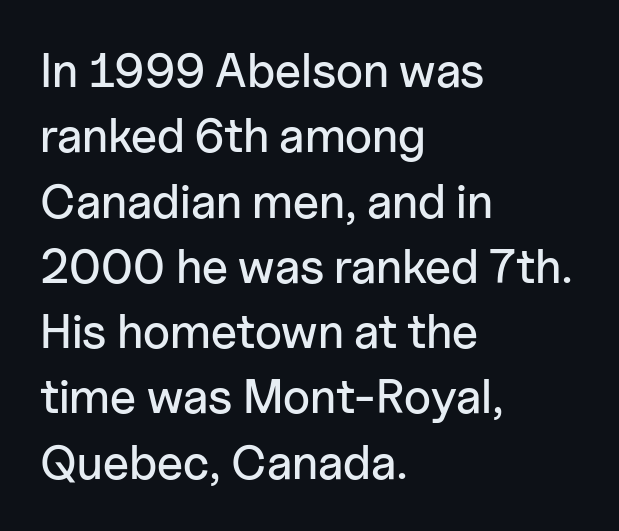
Default kerning and tracking; the words read as compact shapes. The rendering uses a moderate line-height, typical for paragraphs. The typesetter chose a ragged-right arrangement here. The axis of the letterforms is exactly vertical. Clear beneath every line of the passage.
